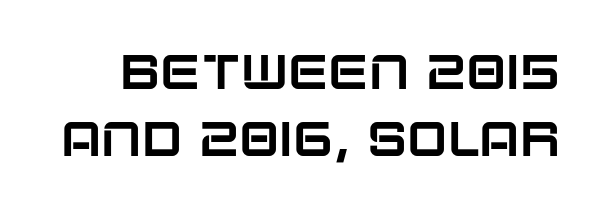
Quick note: interline space is typical. The axis of the letterforms is exactly vertical. You could not count columns in this text — the font is proportionally spaced. Lines of text with bare space underneath.
